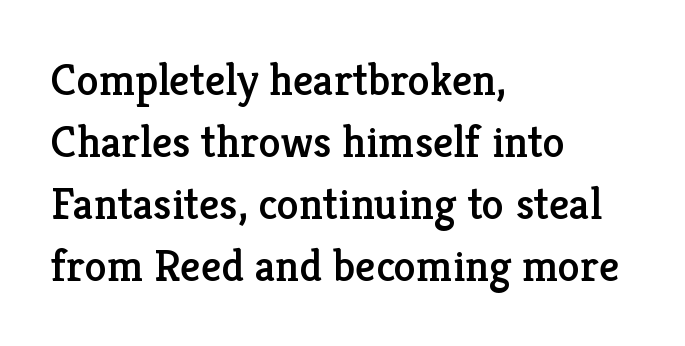
The image shows 45 px serif type, upright; set left-aligned, normal line spacing (1.38x), normal letter spacing, not underlined; low stroke contrast and a medium x-height.
